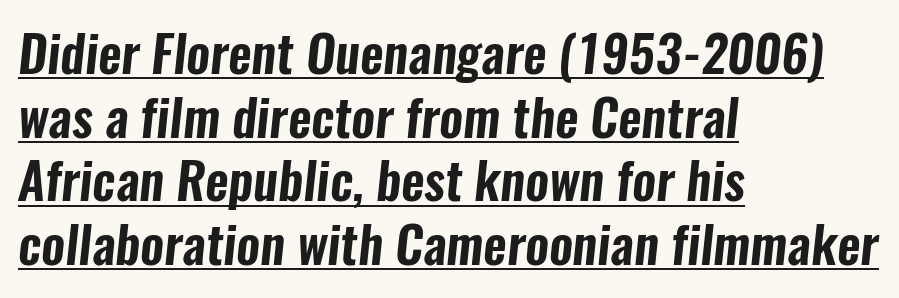
Q: Is the typeface a serif or a sans-serif typeface? A: Sans-serif.
Q: Is the text underlined? A: Yes.
Q: How is the paragraph aligned? A: Left-aligned.
Q: Is the spacing between letters normal or unusually wide? A: Normal.
Q: Is the spacing between lines tight, normal or loose? A: Normal.
Q: Width (condensed, normal, or wide)? A: Condensed.
Q: Stroke contrast? A: Low.
Q: x-height? A: Medium.
Q: Monospaced? A: No.
